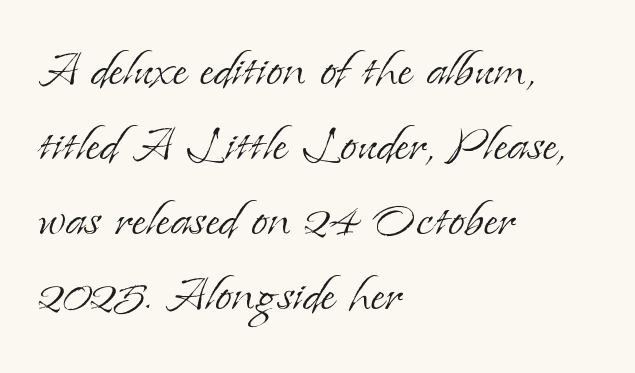
{"serif": "yes", "bold": "no", "weight": "light", "width": "normal", "stroke_contrast": "low", "x_height": "small", "monospaced": "no", "underline": "no", "align": "left", "line_spacing_ratio": 1.23, "letter_spacing": "normal", "letter_spacing_em": 0.0, "glyph_px": 61}
